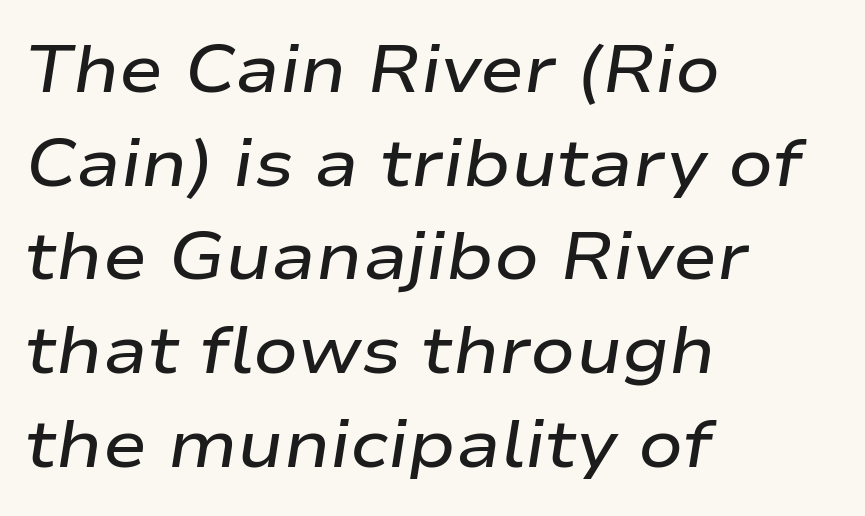
{"italic": "yes", "lean": "right", "slant_degrees": 9, "bold": "semi", "weight": "semibold", "width": "wide", "stroke_contrast": "low", "x_height": "medium", "monospaced": "no", "underline": "no", "align": "left", "line_spacing": "normal", "line_spacing_ratio": 1.42, "letter_spacing": "normal", "letter_spacing_em": 0.0, "glyph_px": 66}
